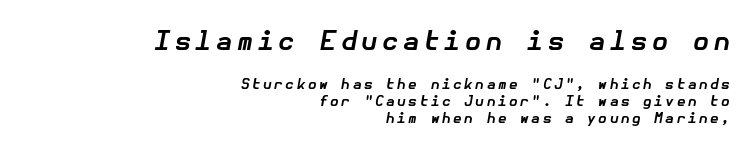
{"italic": "yes", "lean": "right", "slant_degrees": 10, "bold": "yes", "underline": "no", "align": "right", "line_spacing_ratio": 1.18, "larger_block": "first", "size_ratio": 1.86, "glyph_px": 26}
